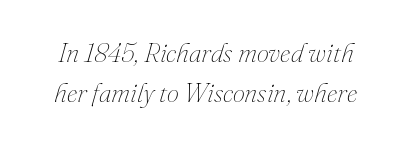
The weight tops out at a normal text grade. Descender tails drop into unmarked territory. Regular leading. Is the letter spacing exaggerated? No — it looks like the ordinary default.
